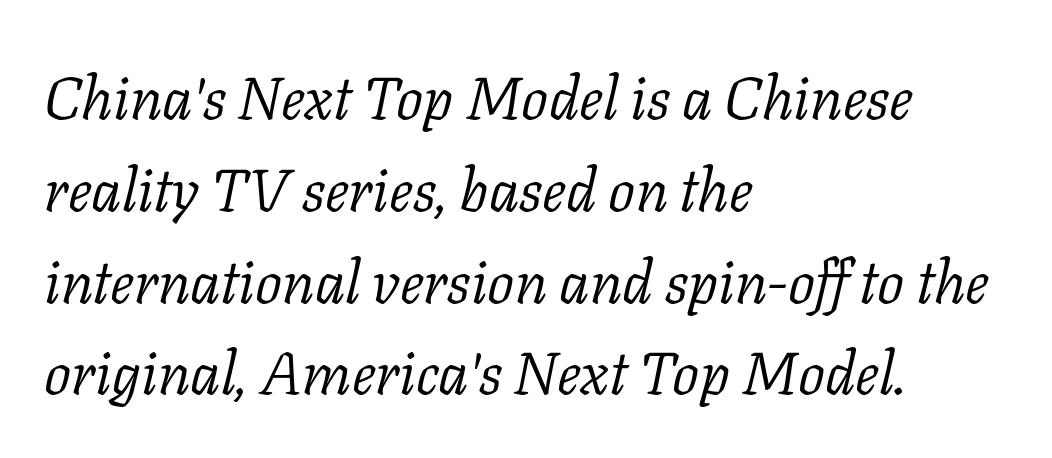
Q: Is the text bold? A: No.
Q: Is the text italic (slanted)? A: Yes, it leans right by about 11 degrees.
Q: Is the typeface a serif or a sans-serif typeface? A: Serif.
Q: Is the text underlined? A: No.
Q: How is the paragraph aligned? A: Left-aligned.
Q: Is the spacing between letters normal or unusually wide? A: Normal.
Q: Is the spacing between lines tight, normal or loose? A: Normal.
Q: Width (condensed, normal, or wide)? A: Normal.
Q: Stroke contrast? A: Low.
Q: x-height? A: Medium.
Q: Monospaced? A: No.
